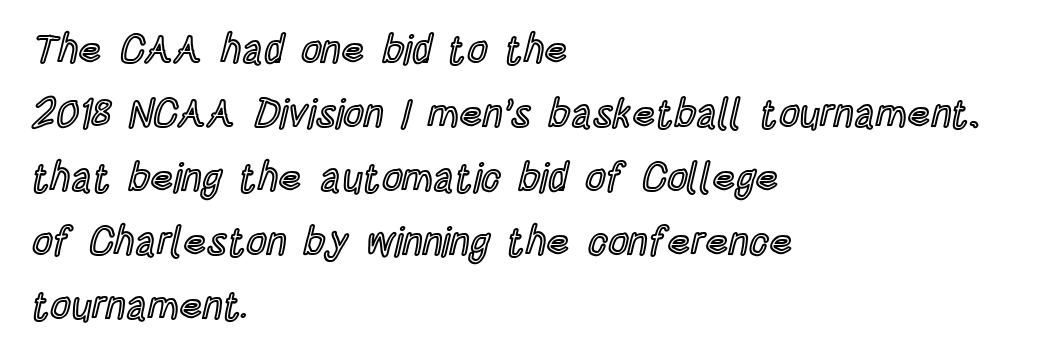
Horizontal bands of white between lines are of average thickness. Caption: standard tracking, unaltered. If you drew a ruler down the left edge, every line would touch it. Character widths vary here, with narrow letters taking less room than wide ones. Check the space under the baseline: it is left empty.
